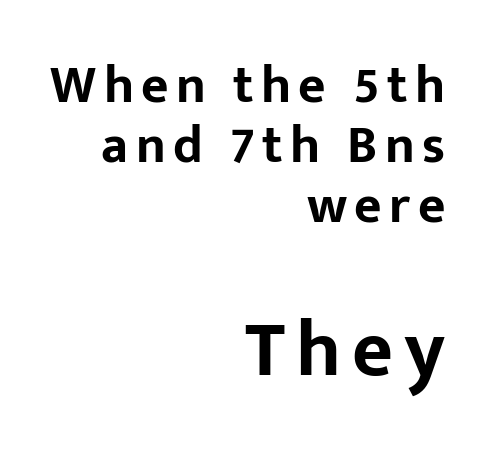
Q: Is the text bold? A: Yes.
Q: Is the text italic (slanted)? A: No, it is upright.
Q: Is the typeface a serif or a sans-serif typeface? A: Sans-serif.
Q: Is the text underlined? A: No.
Q: How is the paragraph aligned? A: Right-aligned.
Q: Is the spacing between lines tight, normal or loose? A: Tight.
Q: Which block of text is set in a larger size, the first (top) or the second (bottom)? A: The second (bottom) one.
Q: Width (condensed, normal, or wide)? A: Normal.
Q: Stroke contrast? A: Low.
Q: x-height? A: Medium.
Q: Monospaced? A: No.
